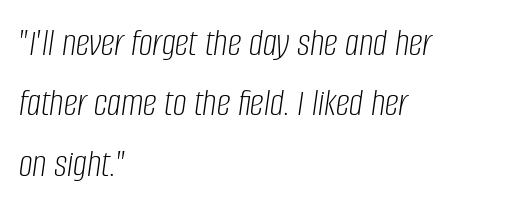
Rows of type keep a routine distance in the vertical direction. Weight: regular or lighter. Italic? Definitely — the glyphs are oblique. Observe the ordinary spacing: letters are neighbours, not strangers. The passage shown is typed in a proportional face where columns would drift. Decoration check: the copy has no underline.
